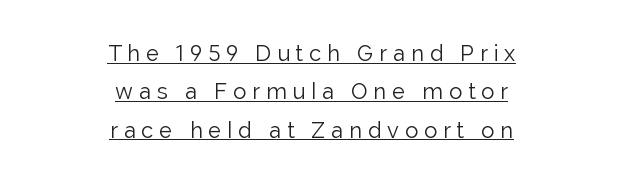
Inter-character spacing is expanded well beyond the font's built-in metrics. Nope, not italic — everything's standing straight. The weight tops out at a normal text grade. A student would call this center alignment; a typographer would say set centered. The string is rendered with underlining switched on.
